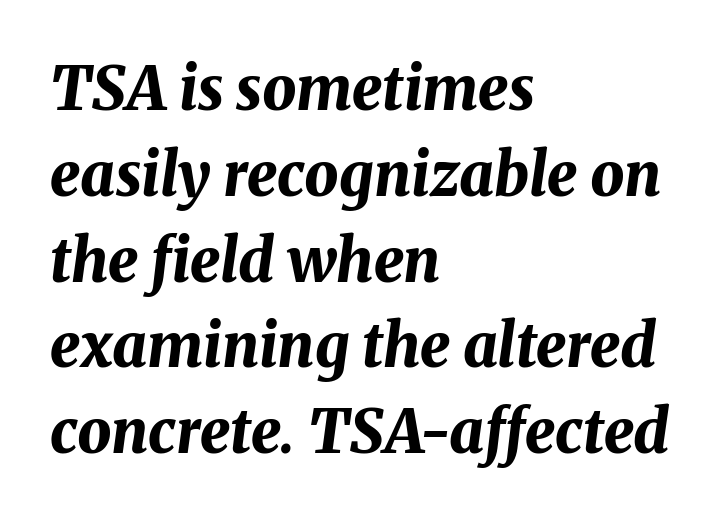
The horizontal fit of the characters is conventional and even. Compared with typical paragraphs, the rows here are spaced about the same. Typesetter's note: full bold, strokes at maximum text heaviness. Does the lettering tilt? It does — this is italic.
